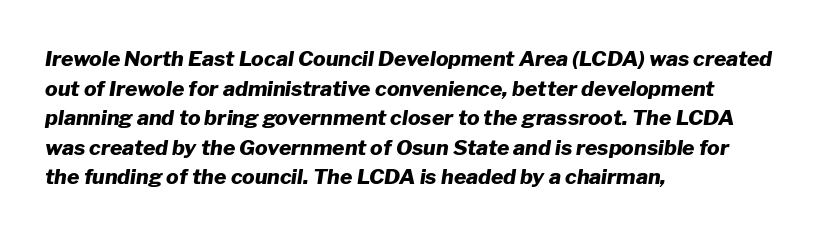
Q: Is the text bold? A: Yes.
Q: Is the text italic (slanted)? A: Yes, it leans right by about 8 degrees.
Q: Is the text underlined? A: No.
Q: How is the paragraph aligned? A: Left-aligned.
Q: Is the spacing between letters normal or unusually wide? A: Normal.
Q: Is the spacing between lines tight, normal or loose? A: Normal.
